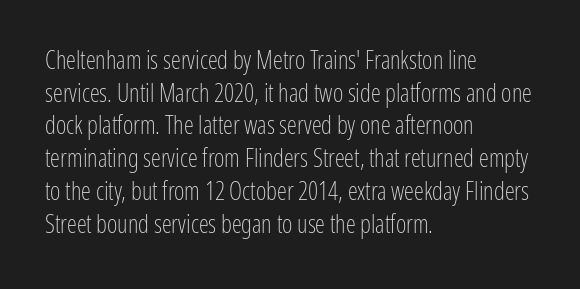
Q: Is the text bold? A: No.
Q: Is the text italic (slanted)? A: No, it is upright.
Q: Is the text underlined? A: No.
Q: How is the paragraph aligned? A: Left-aligned.
Q: Is the spacing between letters normal or unusually wide? A: Normal.
Q: Is the spacing between lines tight, normal or loose? A: Normal.
